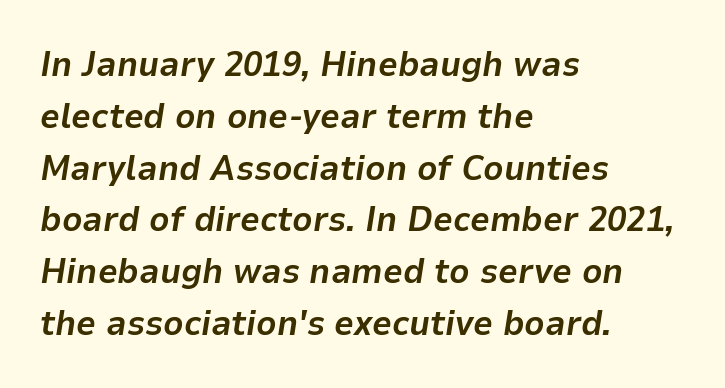
{"italic": "yes", "lean": "right", "slant_degrees": 9, "bold": "yes", "weight": "bold", "width": "normal", "stroke_contrast": "low", "x_height": "medium", "monospaced": "no", "underline": "no", "align": "left", "line_spacing": "normal", "line_spacing_ratio": 1.48, "letter_spacing": "normal", "letter_spacing_em": 0.0, "glyph_px": 35}
